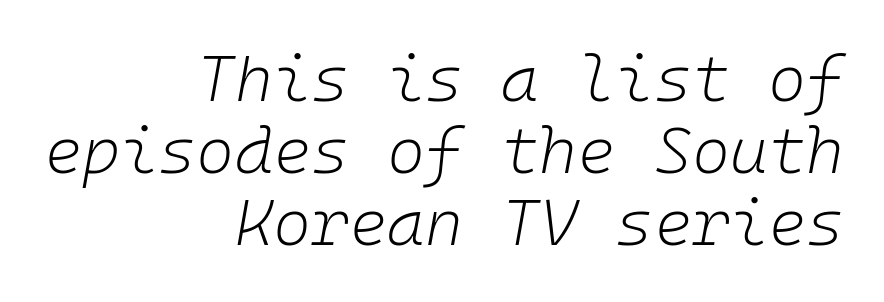
Q: Is the text bold? A: No.
Q: Is the text italic (slanted)? A: Yes, it leans right by about 10 degrees.
Q: Is the text underlined? A: No.
Q: How is the paragraph aligned? A: Right-aligned.
Q: Is the spacing between letters normal or unusually wide? A: Normal.
Q: Is the spacing between lines tight, normal or loose? A: Tight.
Q: Width (condensed, normal, or wide)? A: Normal.
Q: Stroke contrast? A: Low.
Q: x-height? A: Medium.
Q: Monospaced? A: Yes.
